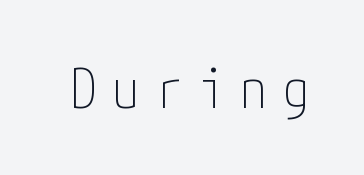
Q: Is the text bold? A: No.
Q: Is the text italic (slanted)? A: No, it is upright.
Q: Is the typeface a serif or a sans-serif typeface? A: Sans-serif.
Q: Is the text underlined? A: No.
Q: Is the spacing between letters normal or unusually wide? A: Unusually wide.
Q: Width (condensed, normal, or wide)? A: Condensed.
Q: Stroke contrast? A: Low.
Q: x-height? A: Medium.
